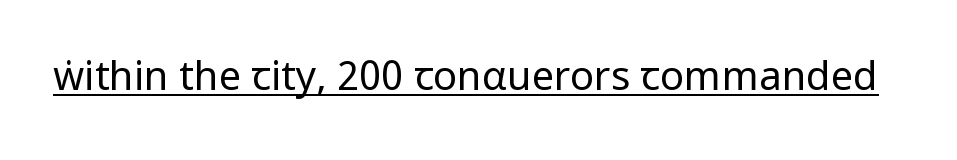
The image shows 40 px regular-weight, condensed sans-serif type, upright; set normal letter spacing, underlined; low stroke contrast.
